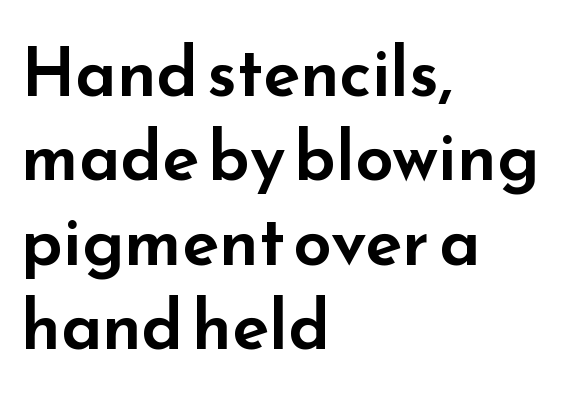
The image shows 68 px wide sans-serif type, upright; set left-aligned, line spacing 1.24x, normal letter spacing, not underlined; low stroke contrast and a small x-height.
